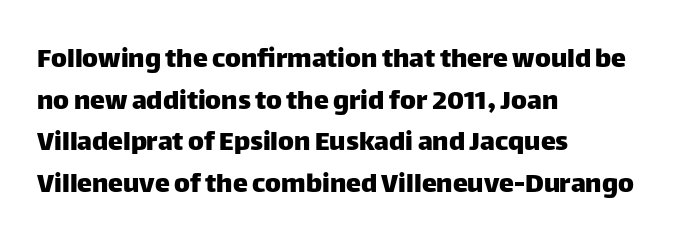
Q: Is the text italic (slanted)? A: No, it is upright.
Q: Is the typeface a serif or a sans-serif typeface? A: Sans-serif.
Q: Is the text underlined? A: No.
Q: How is the paragraph aligned? A: Left-aligned.
Q: Is the spacing between letters normal or unusually wide? A: Normal.
Q: Is the spacing between lines tight, normal or loose? A: Normal.
Q: Width (condensed, normal, or wide)? A: Normal.
Q: Stroke contrast? A: Low.
Q: x-height? A: Large.
Q: Monospaced? A: No.
